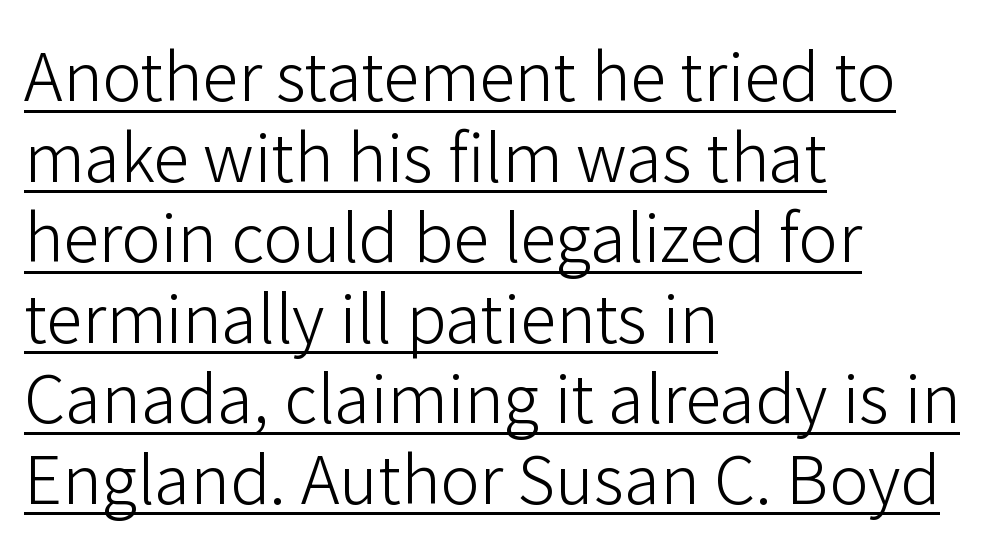
The image shows 66 px light sans-serif type, upright; set left-aligned, line spacing 1.22x, normal letter spacing, underlined; low stroke contrast and a medium x-height.
